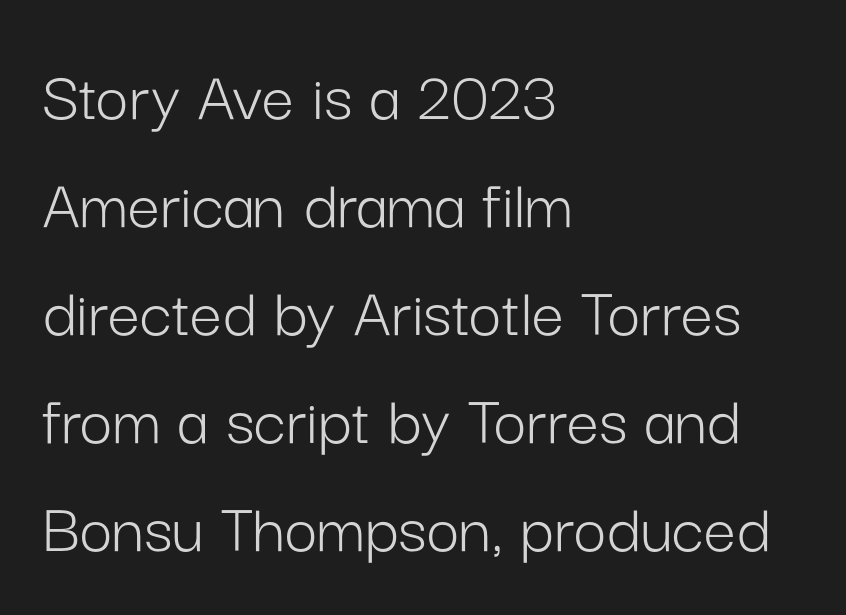
Varying glyph widths throughout — classic text-font behaviour. Compared with a centered layout, this one pins lines to the left instead. The lines sit at an ordinary, default distance from one another. A typesetter would label this face a sans.
